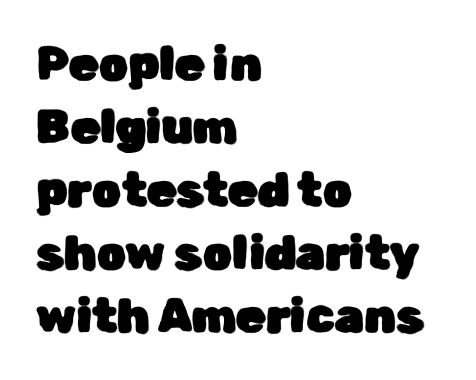
This sample keeps an unexceptional amount of space between lines. Think of a printed novel: that variable character pitch is what you see here. The face used here is rendered with its standard letterfit. Is the block centered? No — it sits flush against the left margin. A bare baseline throughout the passage. Designer's note — italics off, roman on.
